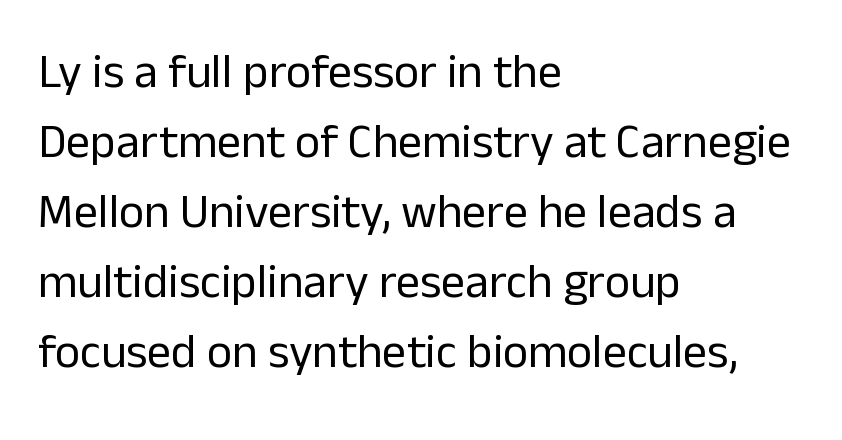
{"serif": "no", "italic": "no", "bold": "no", "weight": "regular", "width": "normal", "stroke_contrast": "low", "x_height": "medium", "monospaced": "no", "underline": "no", "align": "left", "line_spacing": "normal", "line_spacing_ratio": 1.46, "letter_spacing": "normal", "letter_spacing_em": 0.0, "glyph_px": 48}
